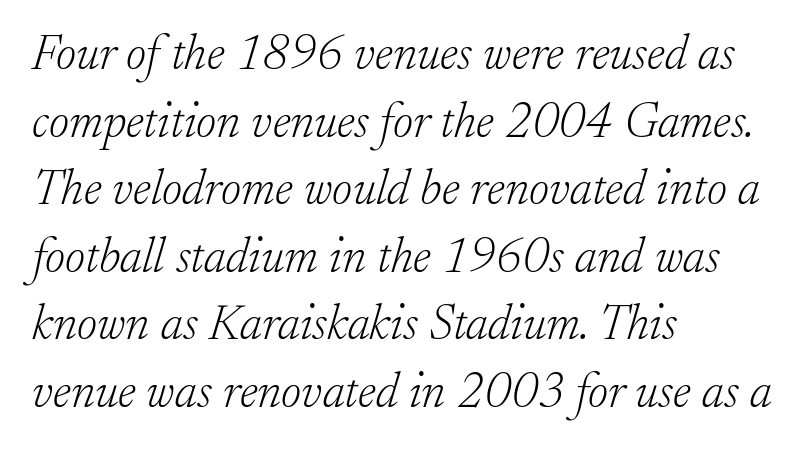
The letters look calm and open, with moderate or lighter stems. There's an unmistakable incline to the writing here. The area under the type is left untouched. Think of a printed novel: that variable character pitch is what you see here. The lines sit at an ordinary, default distance from one another.
